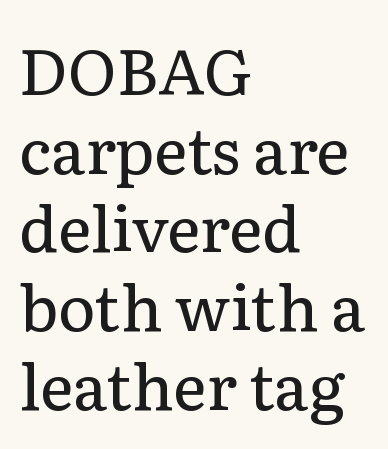
{"serif": "yes", "italic": "no", "bold": "no", "weight": "regular", "width": "normal", "stroke_contrast": "low", "x_height": "medium", "monospaced": "no", "underline": "no", "align": "left", "line_spacing_ratio": 1.23, "letter_spacing": "normal", "letter_spacing_em": 0.0, "glyph_px": 64}
